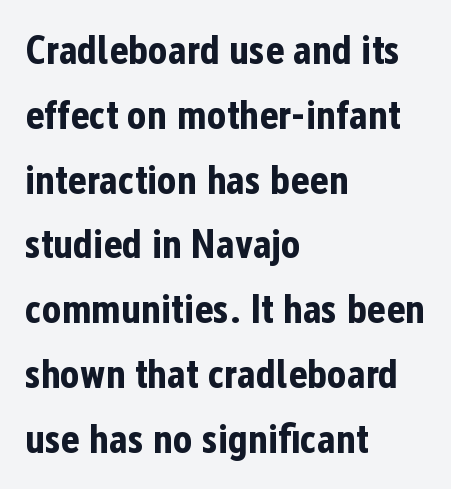
{"serif": "no", "italic": "no", "bold": "yes", "weight": "bold", "width": "condensed", "stroke_contrast": "low", "x_height": "medium", "monospaced": "no", "underline": "no", "align": "left", "line_spacing": "normal", "line_spacing_ratio": 1.58, "letter_spacing": "normal", "letter_spacing_em": 0.0, "glyph_px": 41}
